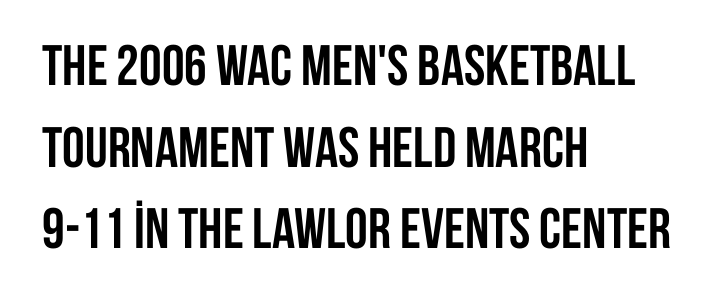
You could not count columns in this text — the font is proportionally spaced. Does the type have serifs? No, each stem ends abruptly. Horizontal alignment here is leftward, the default for most running prose. Tracking value appears to be zero — textbook default spacing.
